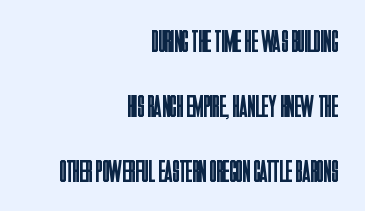
Q: Is the text bold? A: No.
Q: Is the text italic (slanted)? A: No, it is upright.
Q: Is the typeface a serif or a sans-serif typeface? A: Sans-serif.
Q: Is the text underlined? A: No.
Q: How is the paragraph aligned? A: Right-aligned.
Q: Is the spacing between letters normal or unusually wide? A: Normal.
Q: Is the spacing between lines tight, normal or loose? A: Loose.
Q: Width (condensed, normal, or wide)? A: Condensed.
Q: Stroke contrast? A: Low.
Q: x-height? A: Large.
Q: Monospaced? A: No.
